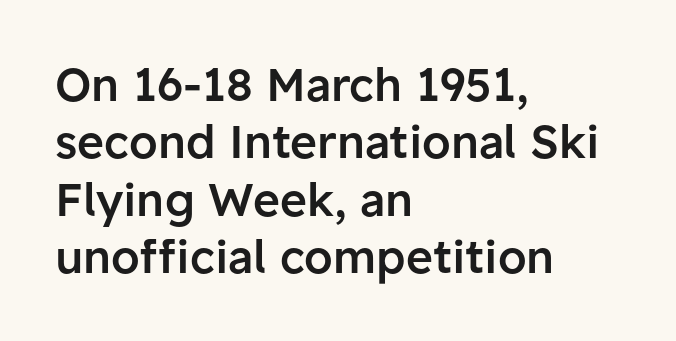
Here the glyphs are tracked normally, forming tight word shapes. Horizontal bands of white between lines are of average thickness. The type sits square on the baseline with zero lean. Semibold letterforms, between regular and bold.
